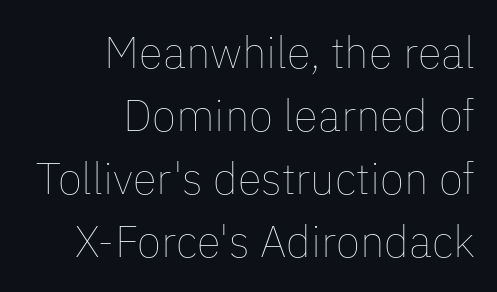
{"italic": "no", "bold": "no", "weight": "thin", "width": "normal", "stroke_contrast": "low", "x_height": "medium", "monospaced": "no", "underline": "no", "align": "right", "line_spacing": "normal", "line_spacing_ratio": 1.43, "letter_spacing": "normal", "letter_spacing_em": 0.0, "glyph_px": 44}
